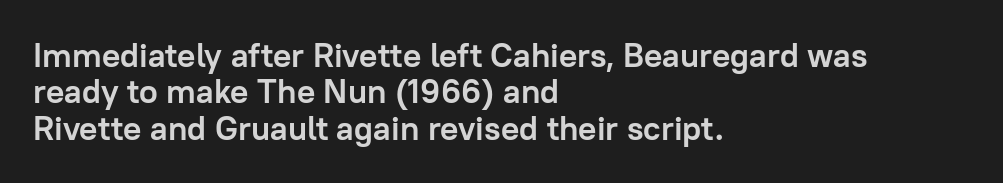
Observe the absence of serifs on each vertical stroke in this sample. The ragged edge is on the right, which tells us the setting is flush left. The face used here is proportionally spaced, like ordinary book or web type. The strokes are fattened all the way to bold. If you measured baseline to baseline, you'd find a short distance. The lettering stays uniformly vertical, giving the passage a roman look.
